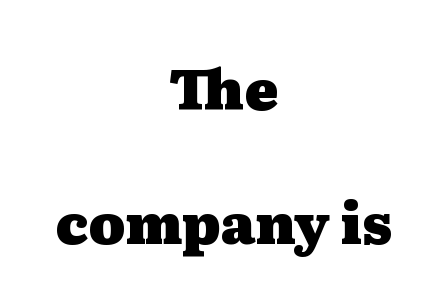
Summary of weight: heavy, a full bold. The letters stand upright; this is a roman face. Line starts and ends both wander, symmetrically. Glance below the letters and you will spot only blank space. Standard letterfit; no display-style spreading of the glyphs.
